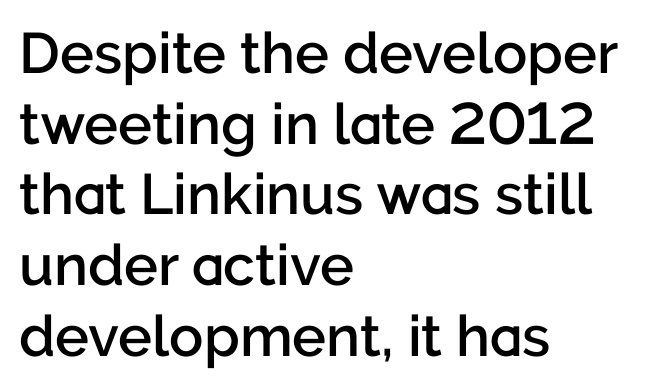
The image shows 57 px semibold sans-serif type, upright; set left-aligned, line spacing 1.24x, normal letter spacing, not underlined; low stroke contrast and a medium x-height.
